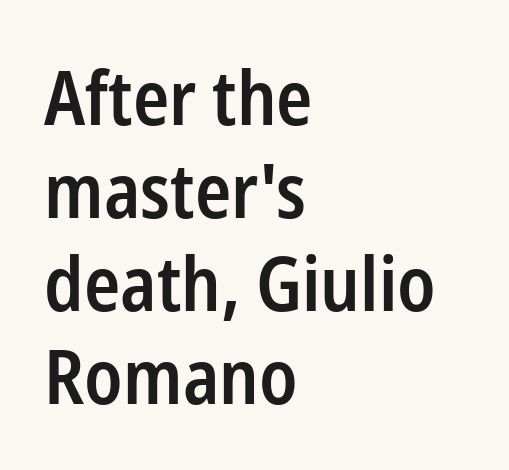
The image shows 75 px semibold, condensed sans-serif type, upright; set left-aligned, line spacing 1.24x, normal letter spacing, not underlined; low stroke contrast and a medium x-height.
